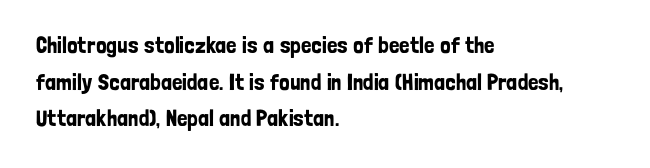
{"italic": "no", "underline": "no", "align": "left", "line_spacing": "normal", "line_spacing_ratio": 1.59, "letter_spacing": "normal", "letter_spacing_em": 0.0, "glyph_px": 23}
